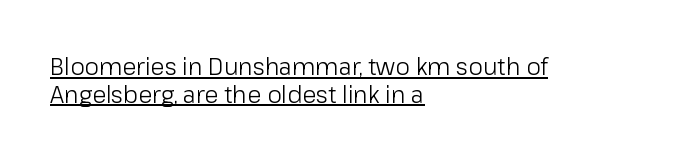
Q: Is the text bold? A: No.
Q: Is the text italic (slanted)? A: No, it is upright.
Q: Is the text underlined? A: Yes.
Q: How is the paragraph aligned? A: Left-aligned.
Q: Is the spacing between letters normal or unusually wide? A: Normal.
